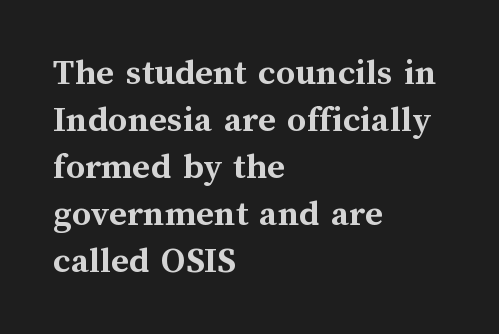
{"italic": "no", "bold": "yes", "weight": "semibold", "width": "normal", "stroke_contrast": "medium", "x_height": "medium", "monospaced": "no", "underline": "no", "align": "left", "line_spacing_ratio": 1.24, "letter_spacing": "normal", "letter_spacing_em": 0.0, "glyph_px": 38}
